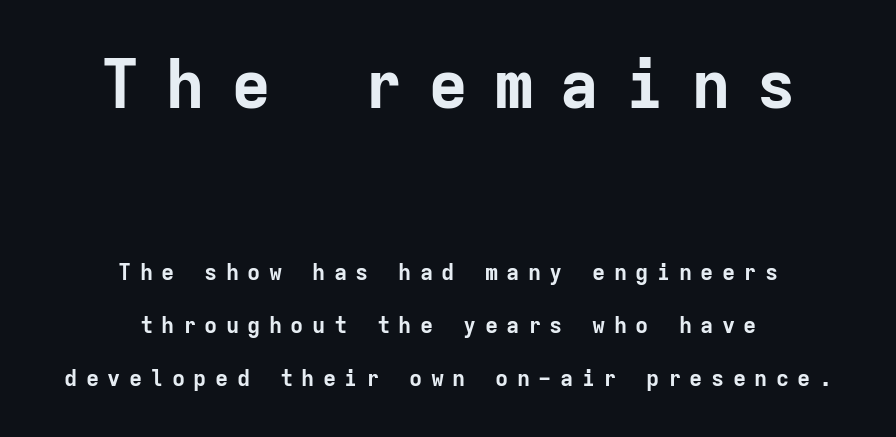
Q: Is the text bold? A: Yes.
Q: Is the text italic (slanted)? A: No, it is upright.
Q: Is the typeface a serif or a sans-serif typeface? A: Sans-serif.
Q: Is the text underlined? A: No.
Q: How is the paragraph aligned? A: Centered.
Q: Is the spacing between letters normal or unusually wide? A: Unusually wide.
Q: Is the spacing between lines tight, normal or loose? A: Loose.
Q: Which block of text is set in a larger size, the first (top) or the second (bottom)? A: The first (top) one.
Q: Width (condensed, normal, or wide)? A: Normal.
Q: Stroke contrast? A: Low.
Q: x-height? A: Medium.
Q: Monospaced? A: Yes.
